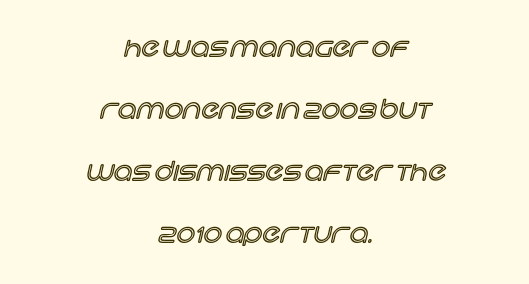
The image shows 26 px text type; set centered, loose line spacing (2.39x), normal letter spacing, not underlined.
